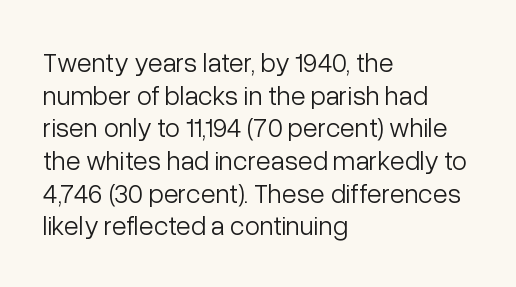
Q: Is the text bold? A: No.
Q: Is the text italic (slanted)? A: No, it is upright.
Q: Is the text underlined? A: No.
Q: How is the paragraph aligned? A: Left-aligned.
Q: Is the spacing between letters normal or unusually wide? A: Normal.
